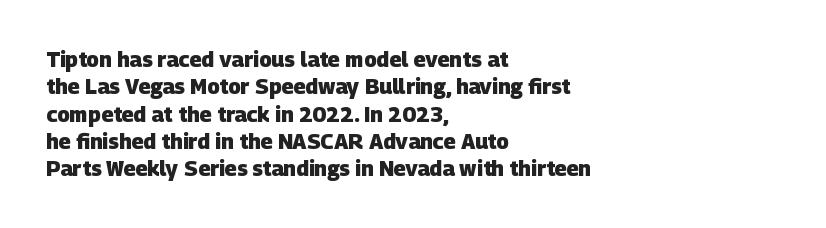
{"bold": "yes", "underline": "no", "align": "left", "line_spacing": "normal", "line_spacing_ratio": 1.3, "letter_spacing": "normal", "letter_spacing_em": 0.0, "glyph_px": 21}
